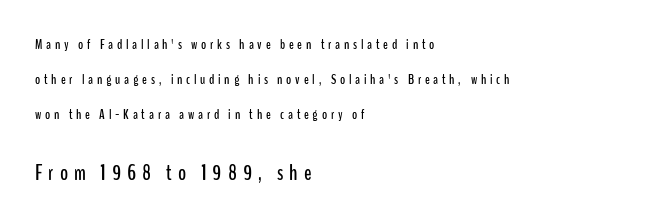
The image shows 22 px text type, upright; set left-aligned, loose line spacing (2.5x), unusually wide letter spacing (+0.27 em), not underlined; the second (bottom) block is 1.57x larger.
